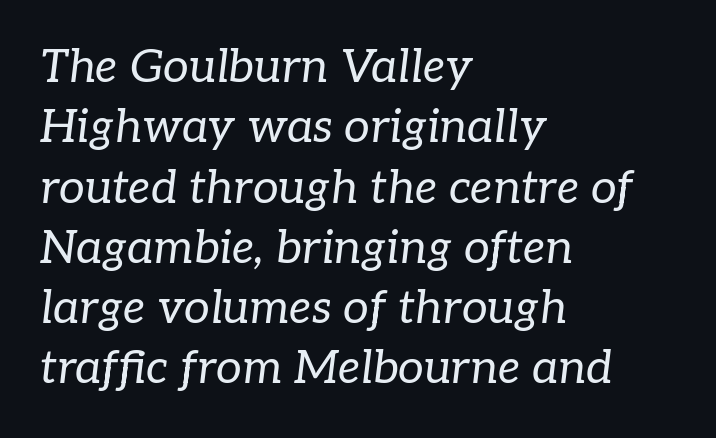
The paragraph has a hard left edge and a soft right edge. No extra tracking has been applied to these lines. The passage shown is typed in a proportional face where columns would drift. A quiet, ordinary-to-light weight characterises the typeface. Type without underlining. The whole block is typeset with a tilt.
